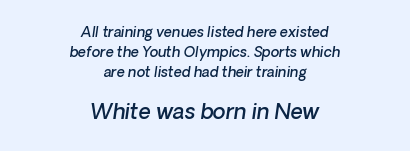
Q: Is the text bold? A: Semi-bold.
Q: Is the text italic (slanted)? A: Yes, it leans right by about 8 degrees.
Q: Is the text underlined? A: No.
Q: How is the paragraph aligned? A: Centered.
Q: Is the spacing between letters normal or unusually wide? A: Normal.
Q: Is the spacing between lines tight, normal or loose? A: Normal.
Q: Which block of text is set in a larger size, the first (top) or the second (bottom)? A: The second (bottom) one.
